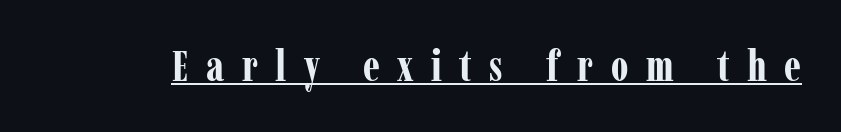
The image shows 43 px bold, condensed serif type, upright; set unusually wide letter spacing (+0.41 em), underlined; low stroke contrast and a medium x-height.
